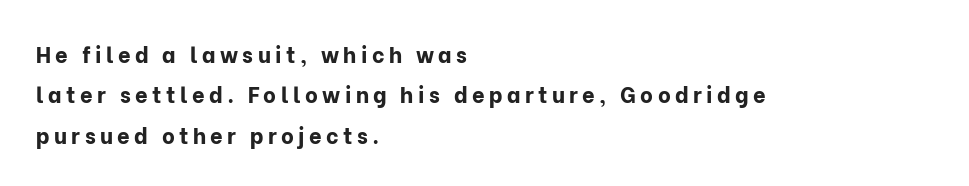
The text block is weighted toward the left margin, trailing off unevenly rightward. A typesetter would mark this as roman, not italic. This rendering features lettering with no underline. In terms of letterspacing, this is a distinctly airy, spread setting.
